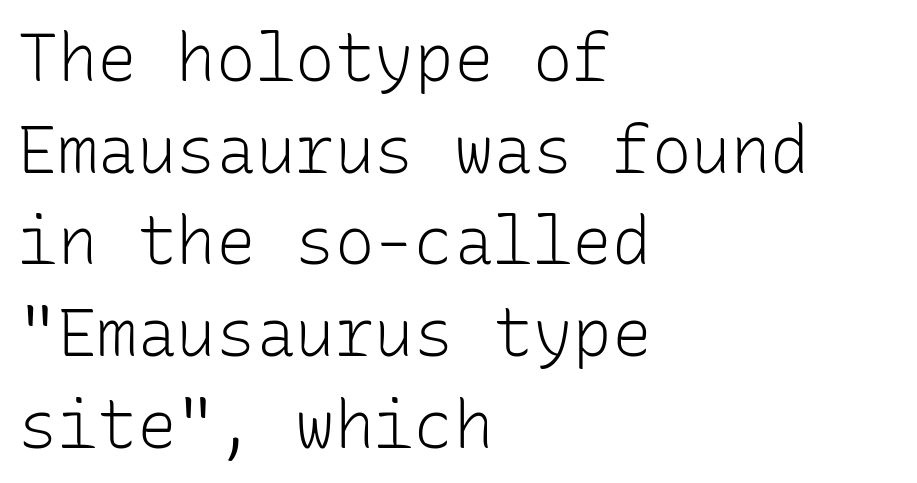
Casual observation: everything's shoved over to the left. A clean baseline with only descenders dipping below it. Compared with typical body copy, the letter spacing here is the same. No letter is thick-stroked: the sample isn't bold.
